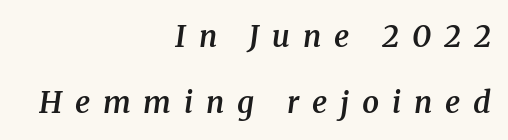
Q: Is the text bold? A: Semi-bold.
Q: Is the text italic (slanted)? A: Yes, it leans right by about 8 degrees.
Q: Is the typeface a serif or a sans-serif typeface? A: Serif.
Q: Is the text underlined? A: No.
Q: How is the paragraph aligned? A: Right-aligned.
Q: Is the spacing between letters normal or unusually wide? A: Unusually wide.
Q: Is the spacing between lines tight, normal or loose? A: Loose.
Q: Width (condensed, normal, or wide)? A: Normal.
Q: Stroke contrast? A: Medium.
Q: x-height? A: Medium.
Q: Monospaced? A: No.
